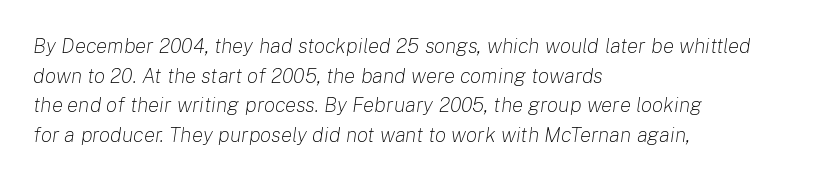
{"italic": "yes", "lean": "right", "slant_degrees": 8, "bold": "no", "underline": "no", "align": "left", "line_spacing": "normal", "line_spacing_ratio": 1.41, "letter_spacing": "normal", "letter_spacing_em": 0.0, "glyph_px": 21}
